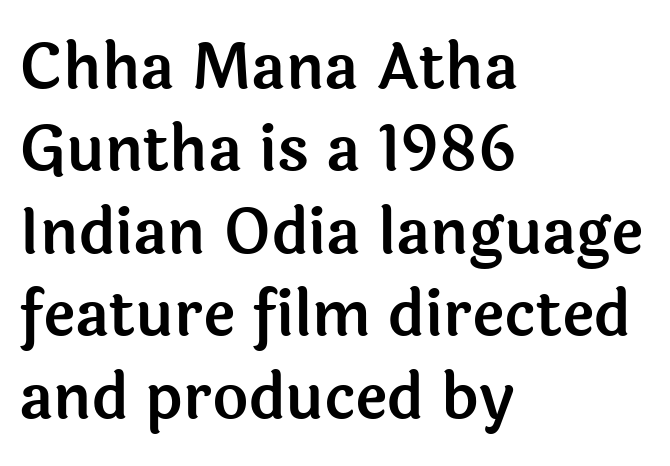
Q: Is the text italic (slanted)? A: No, it is upright.
Q: Is the typeface a serif or a sans-serif typeface? A: Sans-serif.
Q: Is the text underlined? A: No.
Q: How is the paragraph aligned? A: Left-aligned.
Q: Is the spacing between letters normal or unusually wide? A: Normal.
Q: Is the spacing between lines tight, normal or loose? A: Normal.
Q: Width (condensed, normal, or wide)? A: Normal.
Q: x-height? A: Medium.
Q: Monospaced? A: No.
